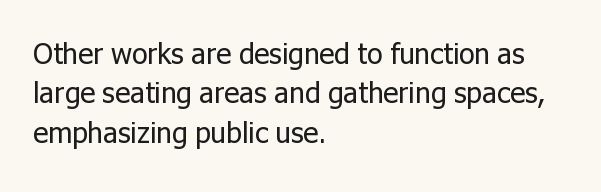
Q: Is the text bold? A: No.
Q: Is the text italic (slanted)? A: No, it is upright.
Q: Is the typeface a serif or a sans-serif typeface? A: Sans-serif.
Q: Is the text underlined? A: No.
Q: How is the paragraph aligned? A: Left-aligned.
Q: Is the spacing between letters normal or unusually wide? A: Normal.
Q: Is the spacing between lines tight, normal or loose? A: Normal.
Q: Width (condensed, normal, or wide)? A: Normal.
Q: Stroke contrast? A: Low.
Q: x-height? A: Medium.
Q: Monospaced? A: No.
